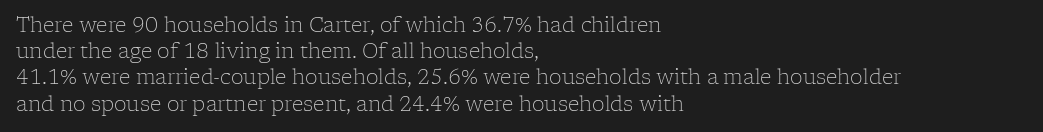
The image shows 20 px text type, upright; set left-aligned, normal line spacing (1.31x), normal letter spacing, not underlined.
